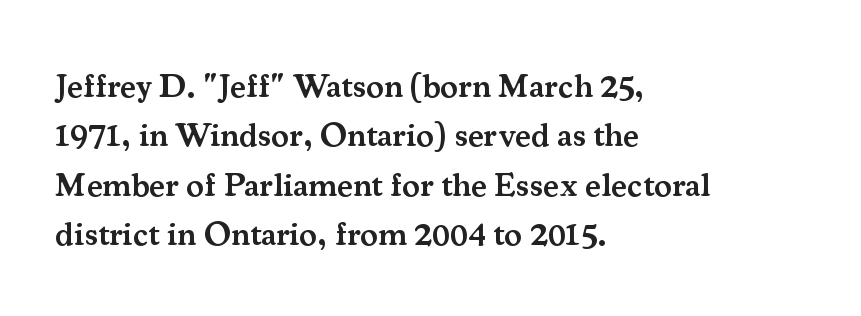
The typeface chosen for these lines features serifs. Vertical strokes here are truly vertical. Caption: multi-line text, flush left, ragged right. Characters follow at the spacing the type designer built in. These lines carry some extra weight — a demibold, not a full bold. Only glyphs here, with clear space below each row.
